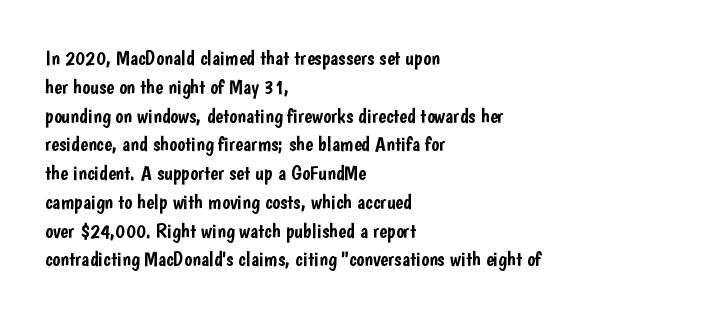
The image shows 21 px text type, upright; set left-aligned, normal line spacing (1.37x), normal letter spacing, not underlined.
